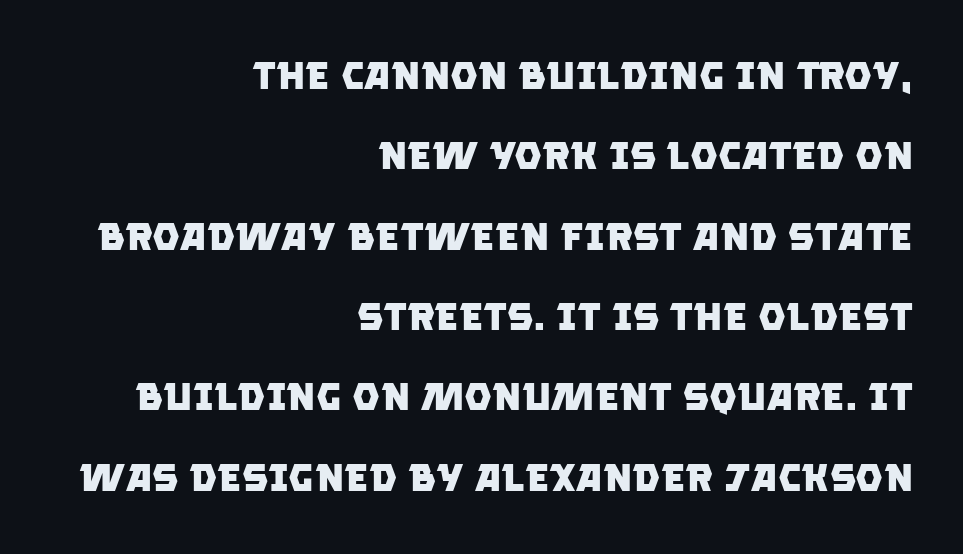
The image shows 39 px heavy sans-serif type; set right-aligned, loose line spacing (2.06x), normal letter spacing, not underlined; low stroke contrast and a large x-height.
